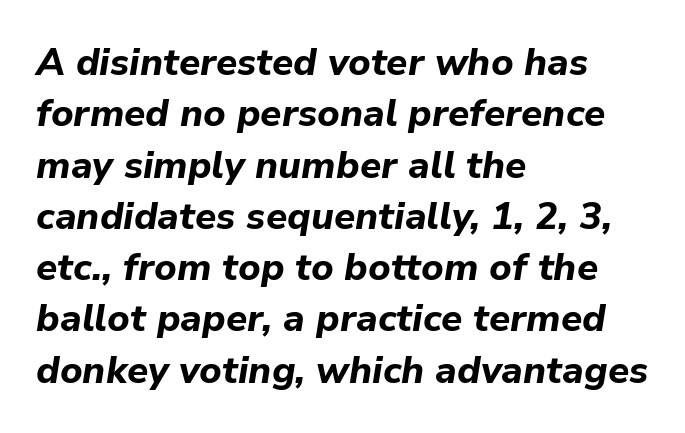
Q: Is the text bold? A: Yes.
Q: Is the text italic (slanted)? A: Yes, it leans right by about 9 degrees.
Q: Is the text underlined? A: No.
Q: How is the paragraph aligned? A: Left-aligned.
Q: Is the spacing between letters normal or unusually wide? A: Normal.
Q: Is the spacing between lines tight, normal or loose? A: Normal.
Q: Width (condensed, normal, or wide)? A: Normal.
Q: Stroke contrast? A: Low.
Q: x-height? A: Medium.
Q: Monospaced? A: No.
